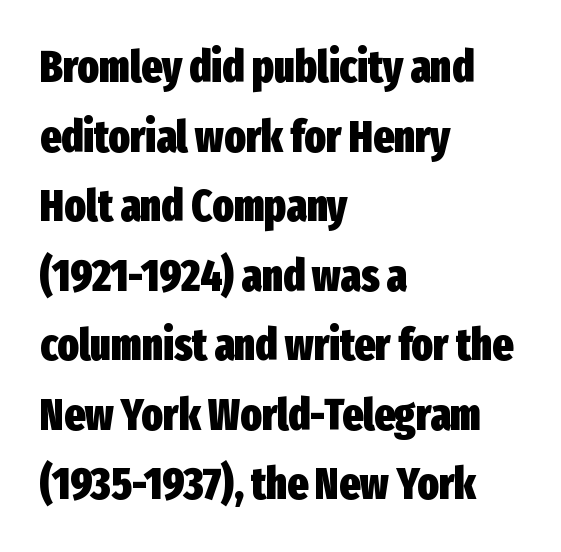
{"serif": "no", "italic": "no", "bold": "yes", "weight": "heavy", "width": "condensed", "stroke_contrast": "low", "x_height": "medium", "monospaced": "no", "underline": "no", "align": "left", "line_spacing": "normal", "line_spacing_ratio": 1.58, "letter_spacing": "normal", "letter_spacing_em": 0.0, "glyph_px": 44}
